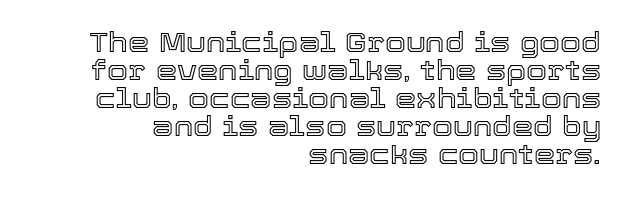
{"italic": "no", "underline": "no", "align": "right", "line_spacing": "tight", "line_spacing_ratio": 1.04, "letter_spacing": "normal", "letter_spacing_em": 0.0, "glyph_px": 27}
